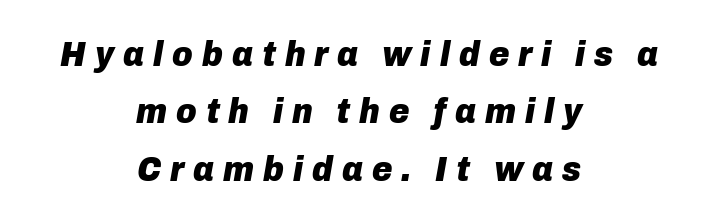
Every letter is thick-stroked: bold, no question. This sample uses an oblique cut, with every glyph tilted off the vertical. The string is rendered with underlining switched off. Spacing verdict: proportional, widths tailored to each character. Typeset on center — no edge is straight.
